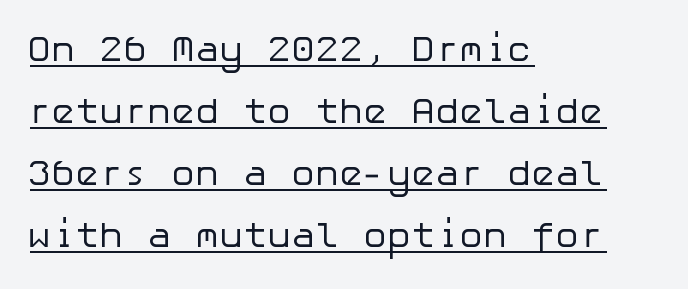
The image shows 36 px regular-weight sans-serif type, upright; set left-aligned, line spacing 1.72x, normal letter spacing, underlined; low stroke contrast and a medium x-height.
